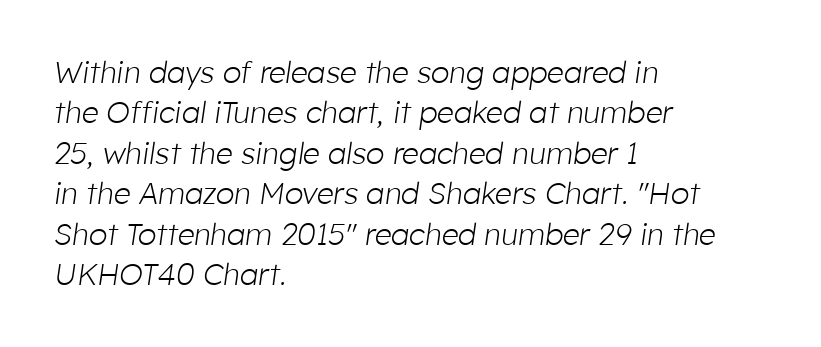
The image shows 30 px light type, italic (leaning right); set left-aligned, normal line spacing (1.35x), normal letter spacing, not underlined; low stroke contrast and a medium x-height.
